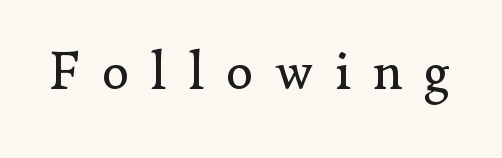
Q: Is the text bold? A: No.
Q: Is the text italic (slanted)? A: No, it is upright.
Q: Is the typeface a serif or a sans-serif typeface? A: Serif.
Q: Is the text underlined? A: No.
Q: Is the spacing between letters normal or unusually wide? A: Unusually wide.
Q: Width (condensed, normal, or wide)? A: Normal.
Q: Stroke contrast? A: Low.
Q: x-height? A: Small.
Q: Monospaced? A: No.
